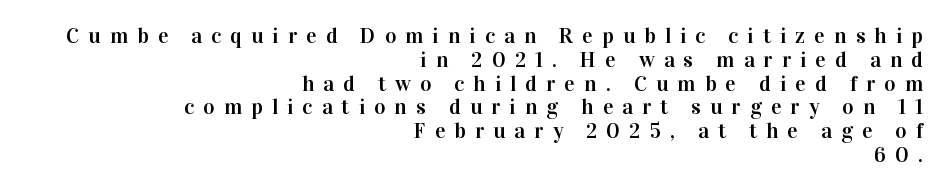
Q: Is the text italic (slanted)? A: No, it is upright.
Q: Is the text underlined? A: No.
Q: How is the paragraph aligned? A: Right-aligned.
Q: Is the spacing between letters normal or unusually wide? A: Unusually wide.
Q: Is the spacing between lines tight, normal or loose? A: Tight.
